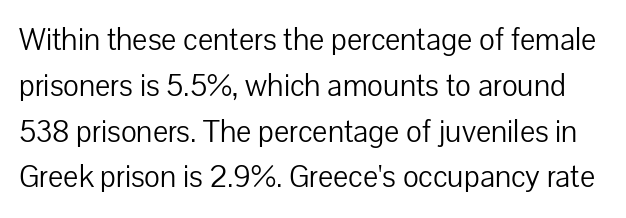
{"serif": "no", "italic": "no", "bold": "no", "weight": "light", "width": "normal", "stroke_contrast": "low", "x_height": "medium", "monospaced": "no", "underline": "no", "line_spacing": "normal", "line_spacing_ratio": 1.43, "letter_spacing": "normal", "letter_spacing_em": 0.0, "glyph_px": 32}
